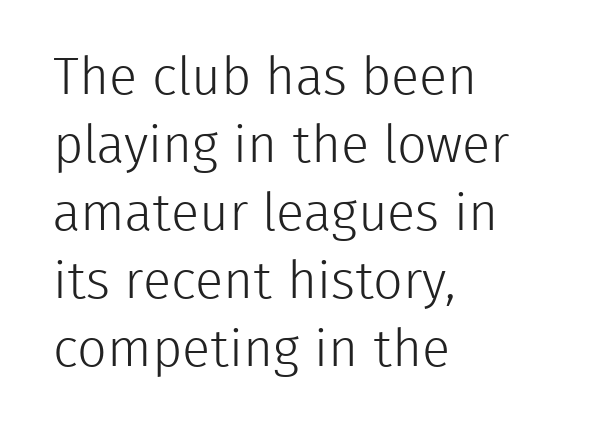
The space between consecutive lines is moderate. Does the type have serifs? No, each stem ends abruptly. Only glyphs here, with clear space below each row. What stands out about the letter spacing? Nothing — it is the standard amount. The strokes are not fattened; the text isn't bold. Quick note: not italic, upright.
